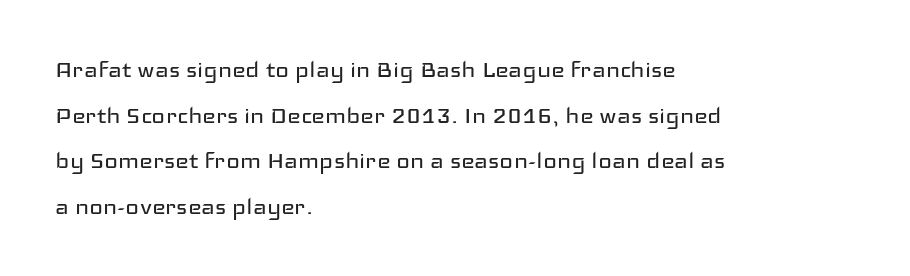
Q: Is the text bold? A: No.
Q: Is the text italic (slanted)? A: No, it is upright.
Q: Is the typeface a serif or a sans-serif typeface? A: Sans-serif.
Q: Is the text underlined? A: No.
Q: How is the paragraph aligned? A: Left-aligned.
Q: Is the spacing between letters normal or unusually wide? A: Normal.
Q: Is the spacing between lines tight, normal or loose? A: Normal.
Q: Width (condensed, normal, or wide)? A: Wide.
Q: Stroke contrast? A: Low.
Q: x-height? A: Medium.
Q: Monospaced? A: No.
